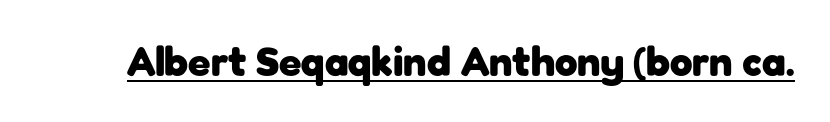
The image shows 41 px heavy sans-serif type, upright; set normal letter spacing, underlined; low stroke contrast and a medium x-height.
